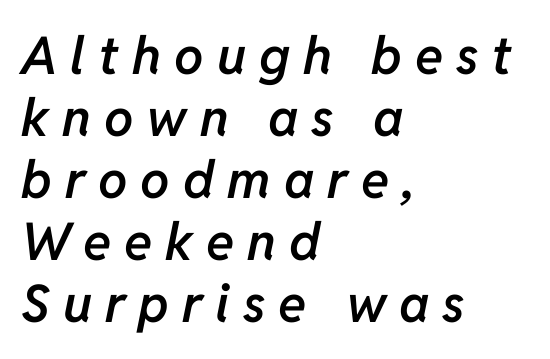
{"italic": "yes", "lean": "right", "slant_degrees": 11, "bold": "semi", "weight": "semibold", "width": "normal", "stroke_contrast": "low", "x_height": "medium", "monospaced": "no", "underline": "no", "align": "left", "line_spacing_ratio": 1.19, "letter_spacing": "wide", "letter_spacing_em": 0.25, "glyph_px": 52}
